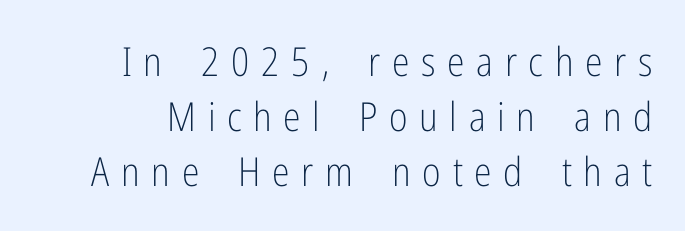
Q: Is the text bold? A: No.
Q: Is the text italic (slanted)? A: No, it is upright.
Q: Is the typeface a serif or a sans-serif typeface? A: Sans-serif.
Q: Is the text underlined? A: No.
Q: Is the spacing between letters normal or unusually wide? A: Unusually wide.
Q: Is the spacing between lines tight, normal or loose? A: Normal.
Q: Width (condensed, normal, or wide)? A: Condensed.
Q: Stroke contrast? A: Low.
Q: x-height? A: Medium.
Q: Monospaced? A: No.
